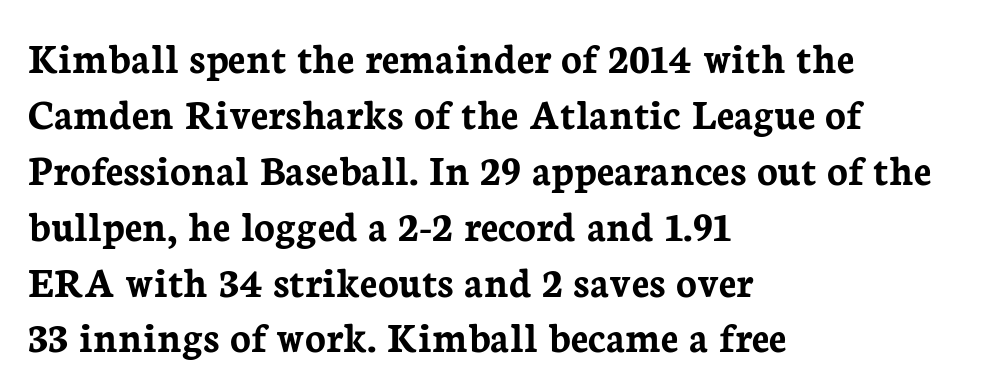
{"serif": "yes", "italic": "no", "bold": "yes", "weight": "semibold", "width": "normal", "stroke_contrast": "low", "x_height": "medium", "monospaced": "no", "underline": "no", "align": "left", "line_spacing": "normal", "line_spacing_ratio": 1.3, "letter_spacing": "normal", "letter_spacing_em": 0.0, "glyph_px": 43}
